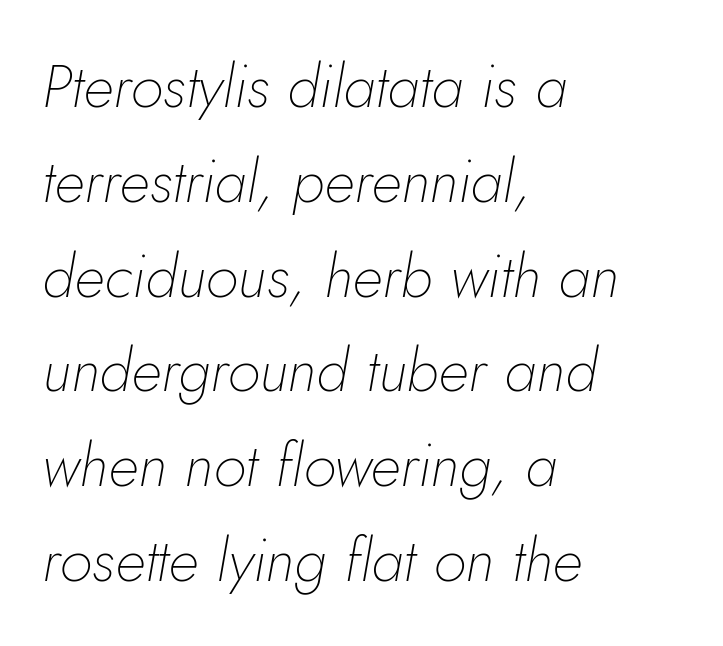
The image shows 60 px thin type, italic (leaning right); set left-aligned, normal line spacing (1.58x), normal letter spacing, not underlined; low stroke contrast and a small x-height.
